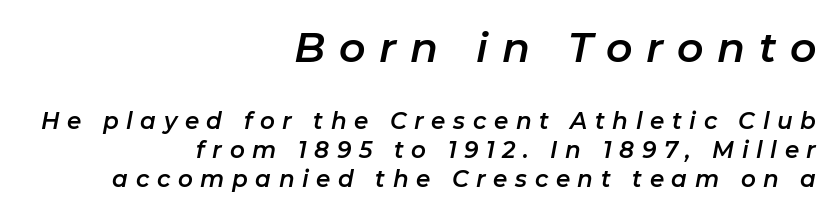
The rendering uses natural spacing where letterforms have individual widths. Rows of type keep a routine distance in the vertical direction. Display-style spreading of the glyphs; the letterfit is very open. The zone under the glyphs is completely vacant. The upper block of text is set noticeably larger than the block beneath it. In terms of posture, this sample is oblique.
